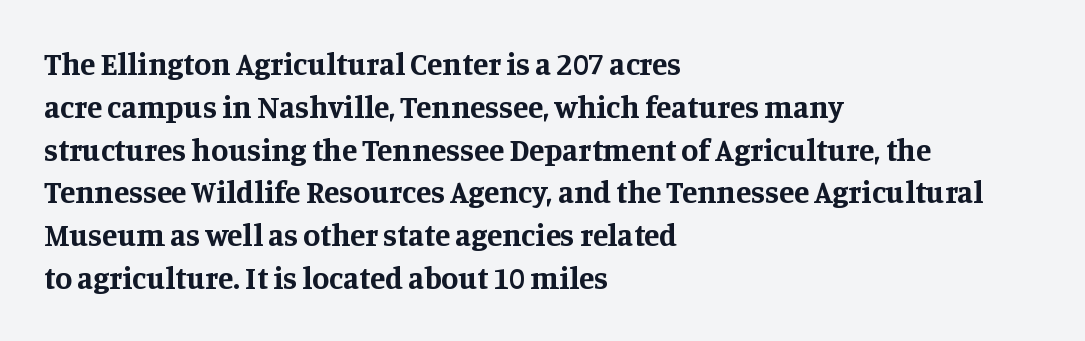
Q: Is the text bold? A: Yes.
Q: Is the text italic (slanted)? A: No, it is upright.
Q: Is the typeface a serif or a sans-serif typeface? A: Serif.
Q: Is the text underlined? A: No.
Q: How is the paragraph aligned? A: Left-aligned.
Q: Is the spacing between letters normal or unusually wide? A: Normal.
Q: Is the spacing between lines tight, normal or loose? A: Normal.
Q: Width (condensed, normal, or wide)? A: Normal.
Q: Stroke contrast? A: Medium.
Q: x-height? A: Large.
Q: Monospaced? A: No.
